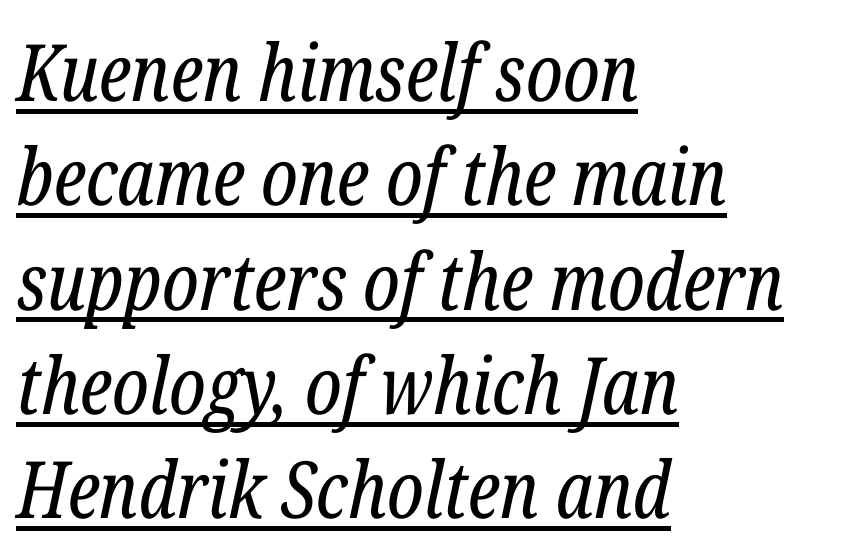
It's the slanting kind of type. The line texture is even and compact thanks to regular tracking. Honestly, the row spacing looks completely unremarkable. The typeface chosen for these lines features serifs.
